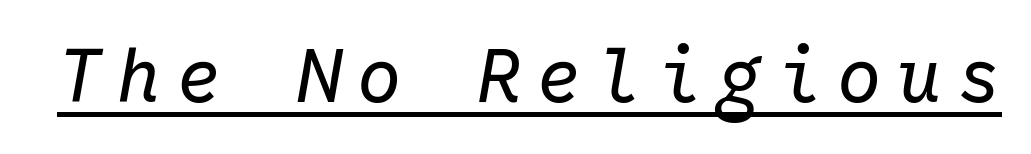
{"italic": "yes", "lean": "right", "slant_degrees": 10, "bold": "no", "weight": "regular", "width": "normal", "stroke_contrast": "low", "x_height": "medium", "monospaced": "yes", "underline": "yes", "letter_spacing": "wide", "letter_spacing_em": 0.21, "glyph_px": 74}
